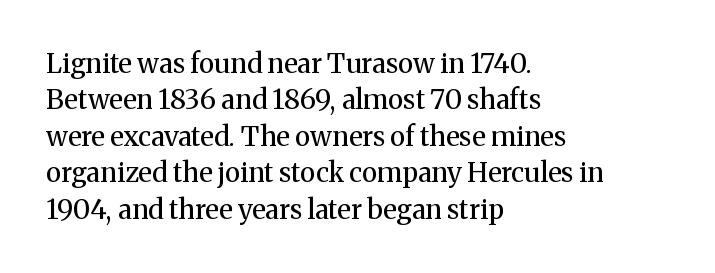
{"italic": "no", "bold": "no", "underline": "no", "align": "left", "line_spacing": "normal", "line_spacing_ratio": 1.35, "letter_spacing": "normal", "letter_spacing_em": 0.0, "glyph_px": 27}
